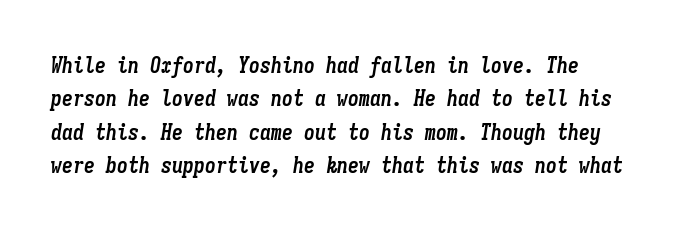
The foot of each line stays bare and open. The face used here has the dense, thick strokes of a bold. In terms of letterspacing, this is plain default setting. How would I describe the line gaps? Plain and ordinary.
